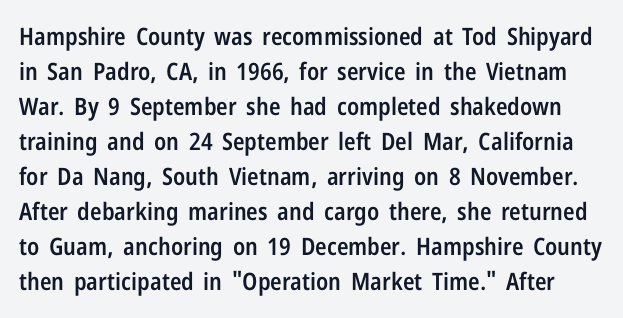
{"italic": "no", "bold": "semi", "underline": "no", "line_spacing": "normal", "line_spacing_ratio": 1.46, "letter_spacing": "normal", "letter_spacing_em": 0.0, "glyph_px": 24}
